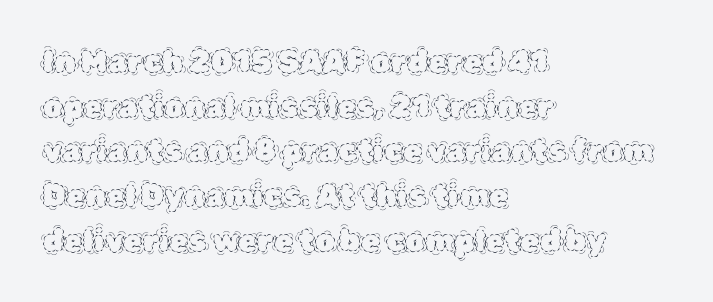
Every stem runs plumb, perpendicular to the baseline. Whoever set this chose a conventional vertical rhythm. No extra tracking has been applied to these lines. Teacher's note: observe the even left margin — that is flush-left alignment. Here the designer chose a conventional face with non-uniform glyph widths. The area under the type is left untouched.
